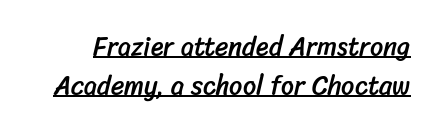
Is there an underline? Yes — a line sits under the letters. The letters sit at their default tracking, neither squeezed nor spread. Leading: standard.
